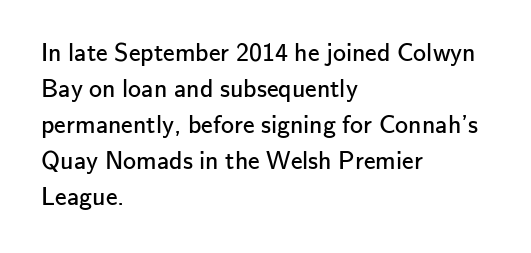
{"italic": "no", "bold": "no", "underline": "no", "align": "left", "line_spacing": "normal", "line_spacing_ratio": 1.38, "letter_spacing": "normal", "letter_spacing_em": 0.0, "glyph_px": 26}
